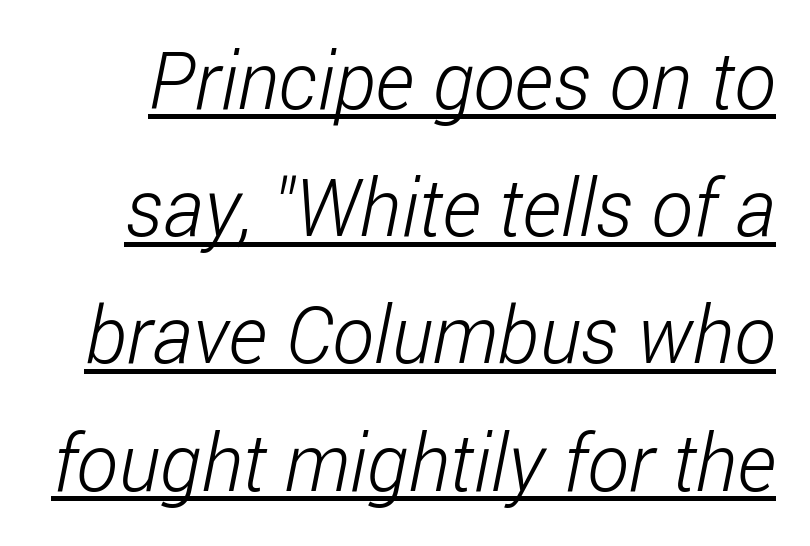
The image shows 79 px light, condensed sans-serif type; set normal line spacing (1.61x), normal letter spacing, underlined; low stroke contrast and a medium x-height.
